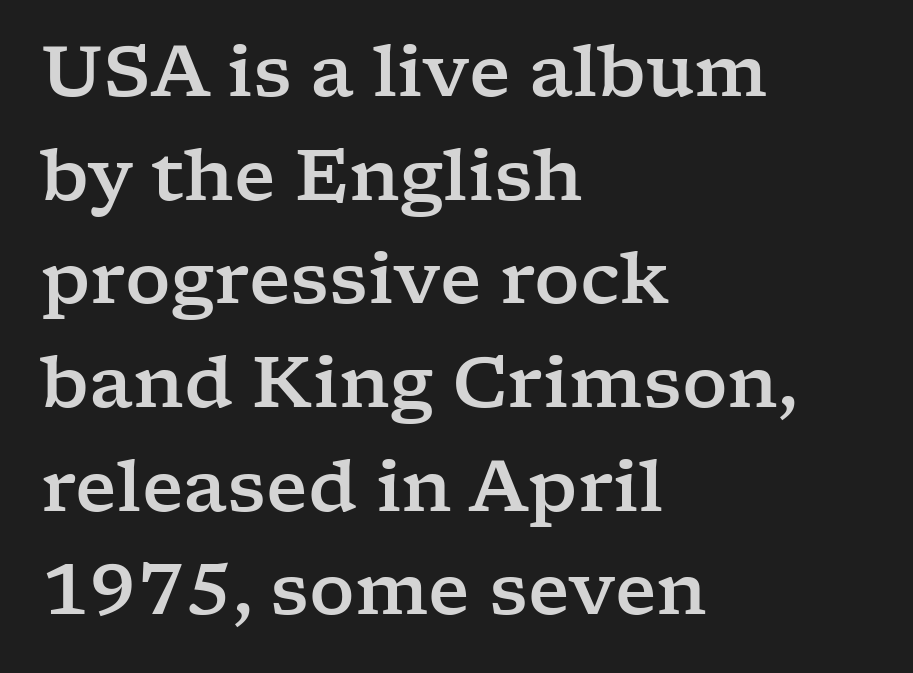
The image shows 71 px wide serif type, upright; set left-aligned, normal line spacing (1.46x), normal letter spacing, not underlined; low stroke contrast and a medium x-height.
